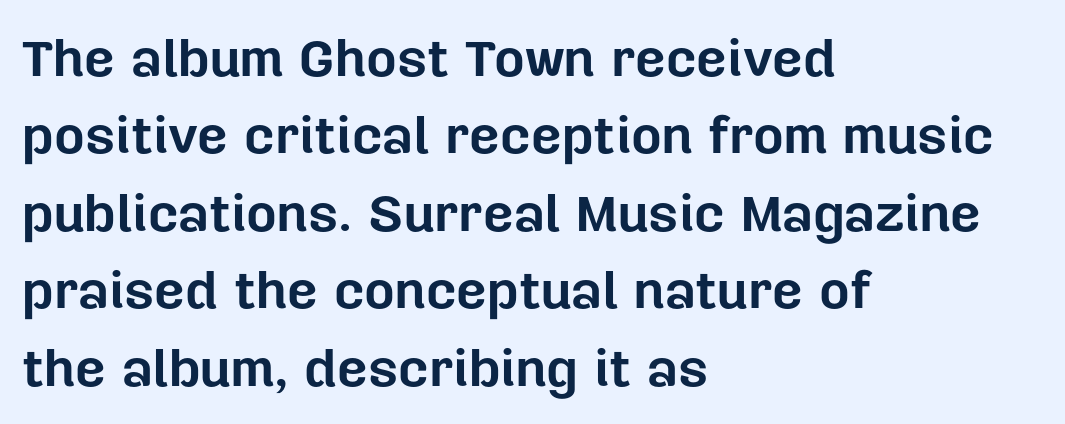
Regular leading. Strong, thick strokes mark this as bold type. Upright lettering throughout. The passage shown is not underscored anywhere. Teacher's note: observe the even left margin — that is flush-left alignment. The passage shown is typed in a proportional face where columns would drift.
